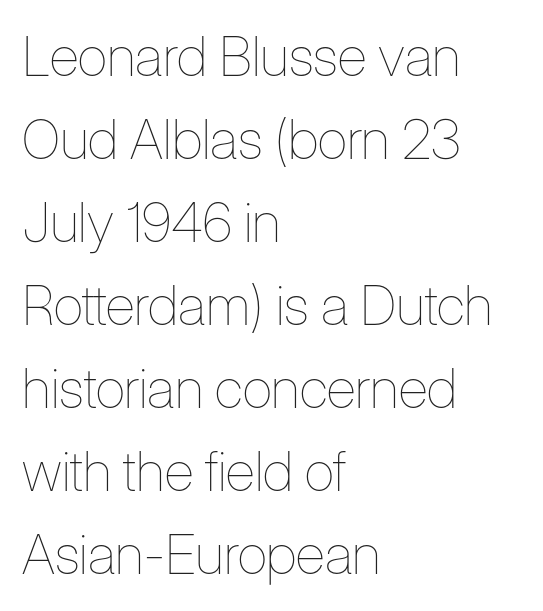
Unbolded letterforms with no extra heft. This rendering uses left alignment, leaving the right contour irregular. What stands out about the letter spacing? Nothing — it is the standard amount. If you measured baseline to baseline, you'd find a middling distance.
